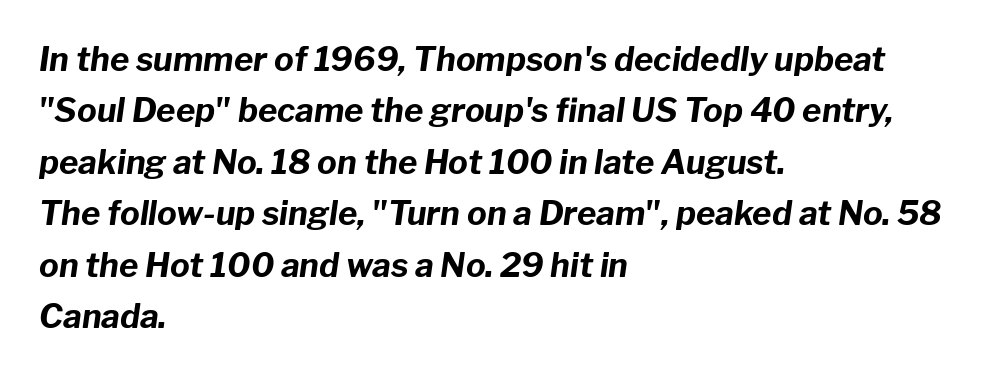
The image shows 33 px bold type, italic (leaning right); set left-aligned, normal line spacing (1.56x), normal letter spacing, not underlined; low stroke contrast and a medium x-height.
